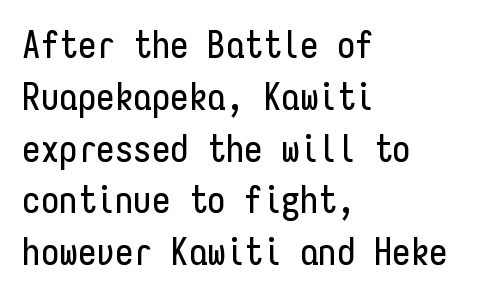
Compared with typical paragraphs, the rows here are spaced about the same. Characters follow at the spacing the type designer built in. Note the uniform advance width — an 'i' takes as much space as an 'm'. It's the straight-up-and-down kind of type. The typesetter chose a ragged-right arrangement here.
